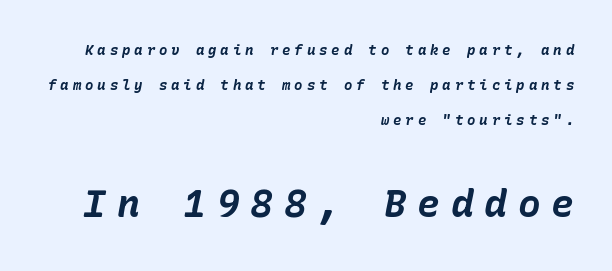
The image shows 38 px bold type, italic (leaning right); set right-aligned, loose line spacing (2.49x), unusually wide letter spacing (+0.28 em), not underlined; the second (bottom) block is 2.71x larger; low stroke contrast and a medium x-height.
